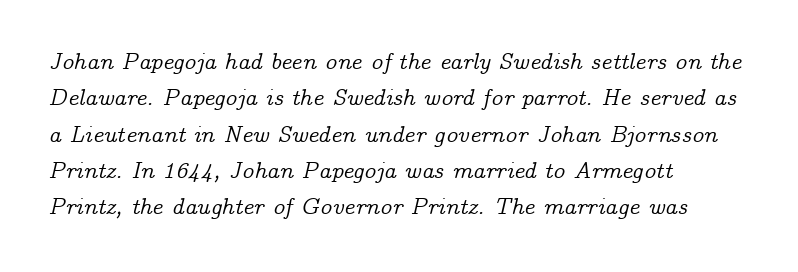
Just letters on the line, the space beneath them empty. Does the leading feel generous? No, just average. The glyphs look as if they've been sheared to an angle. One-word summary of the alignment: left. The letterforms sit shoulder to shoulder at normal distance.
